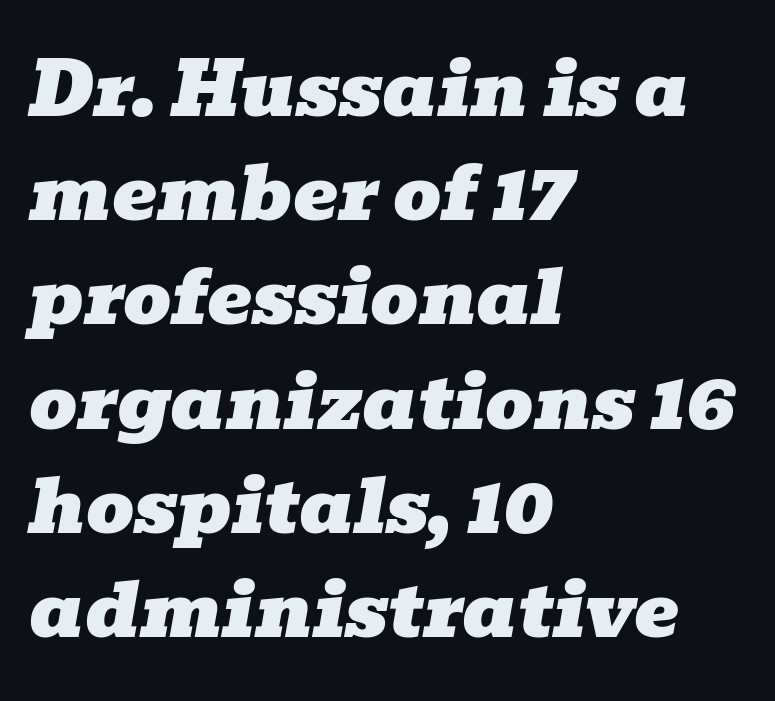
Baseline-to-baseline distance is the conventional proportion of letter height. Here the glyphs are tracked normally, forming tight word shapes. Short and long lines alike share a common starting point at left. Beneath every word, the page is bare. Little horizontal feet cap the strokes, marking this as serif type.
